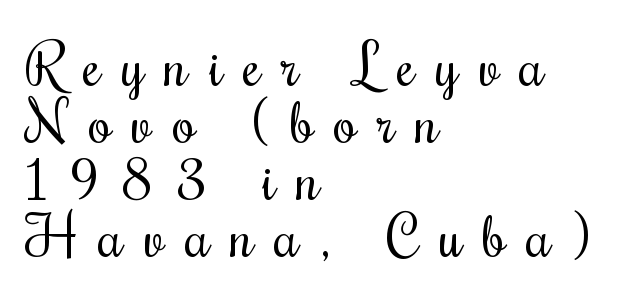
{"bold": "no", "weight": "regular", "width": "condensed", "stroke_contrast": "medium", "x_height": "small", "monospaced": "no", "underline": "no", "align": "left", "line_spacing": "tight", "line_spacing_ratio": 0.98, "letter_spacing": "wide", "letter_spacing_em": 0.36, "glyph_px": 58}
